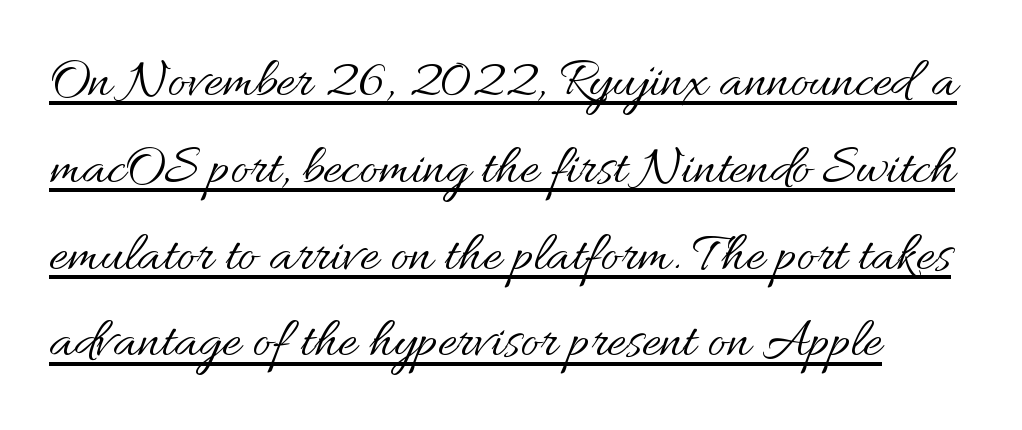
Stroke thickness stays within the range of a standard reading face or lighter. Is there an underline? Yes — a line sits under the letters. This sample has the flowing, uneven cadence of proportional lettering. Evenly set lines give the paragraph a standard silhouette.
